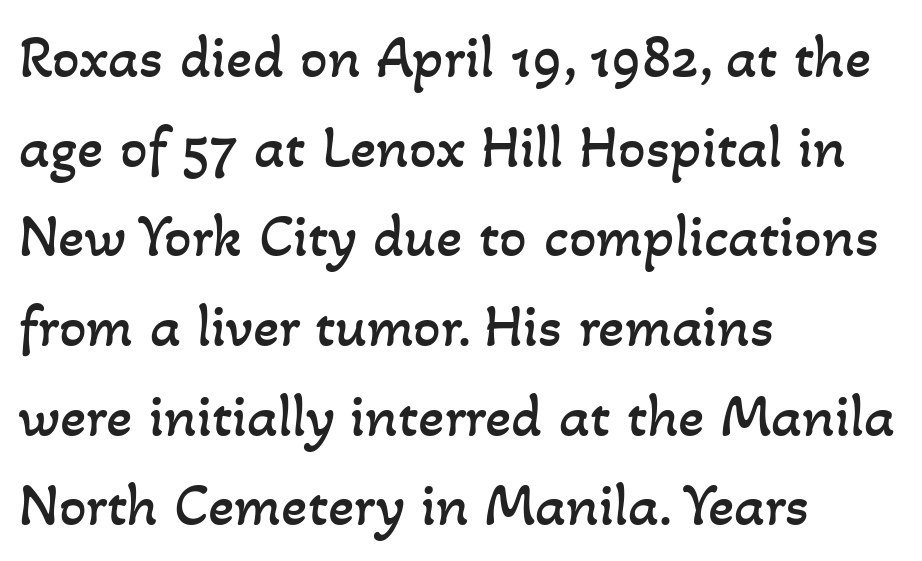
The image shows 61 px regular-weight type; set left-aligned, normal line spacing (1.47x), normal letter spacing, not underlined; low stroke contrast and a small x-height.
